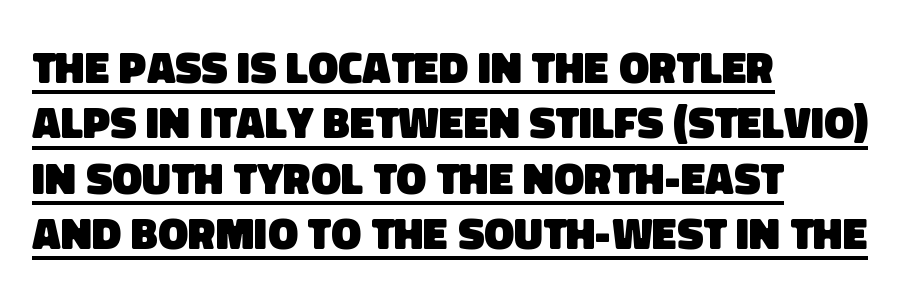
Does extra space separate the letters? No, they use regular spacing. Do the characters align in a grid? No, the font is proportional. In terms of weight, the rendering is a true, heavy bold. Examine the stroke ends and you'll find no serifs. Each line of the rendering has a horizontal stroke beneath the glyphs. The typesetter chose a ragged-right arrangement here.
